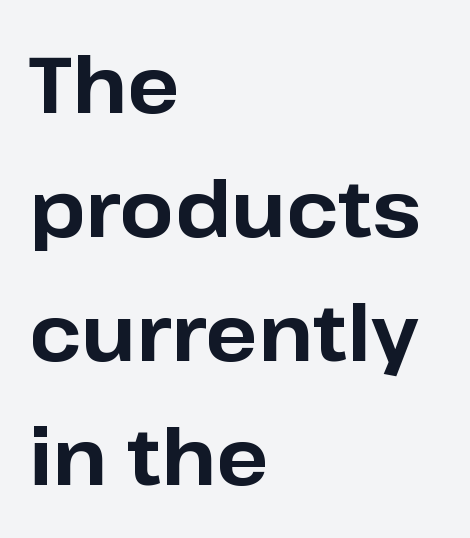
Style check: upright. The font family rendered here belongs to the sans-serif group. The rendering keeps characters at their native spacing. The specimen omits any rule beneath the text block's lines. Typeset ragged right — the left edge is the straight one.
